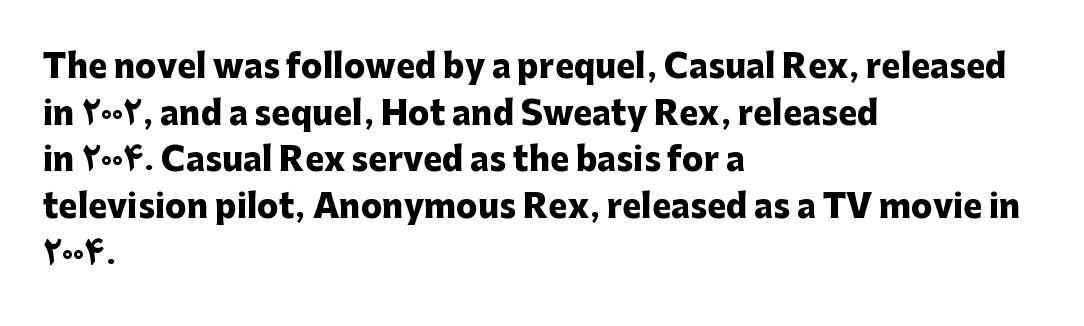
{"serif": "no", "italic": "no", "bold": "yes", "weight": "heavy", "width": "normal", "stroke_contrast": "low", "x_height": "medium", "monospaced": "no", "underline": "no", "align": "left", "line_spacing": "normal", "line_spacing_ratio": 1.46, "letter_spacing": "normal", "letter_spacing_em": 0.0, "glyph_px": 32}
